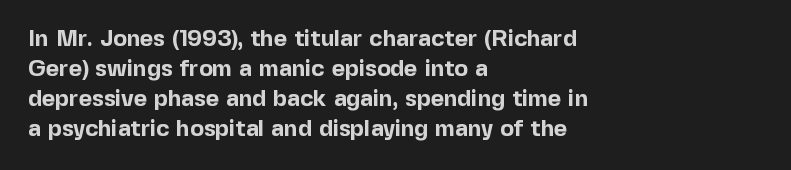
Q: Is the text bold? A: Yes.
Q: Is the text italic (slanted)? A: No, it is upright.
Q: Is the text underlined? A: No.
Q: How is the paragraph aligned? A: Left-aligned.
Q: Is the spacing between letters normal or unusually wide? A: Normal.
Q: Is the spacing between lines tight, normal or loose? A: Normal.
